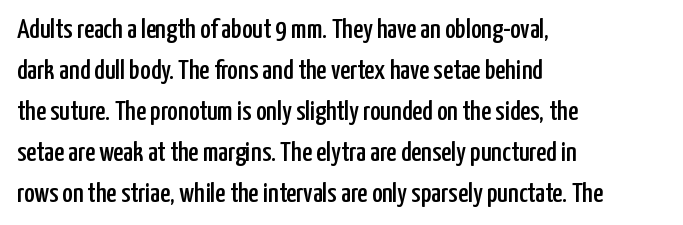
Q: Is the text italic (slanted)? A: No, it is upright.
Q: Is the typeface a serif or a sans-serif typeface? A: Sans-serif.
Q: Is the text underlined? A: No.
Q: How is the paragraph aligned? A: Left-aligned.
Q: Is the spacing between letters normal or unusually wide? A: Normal.
Q: Is the spacing between lines tight, normal or loose? A: Normal.
Q: Width (condensed, normal, or wide)? A: Condensed.
Q: Stroke contrast? A: Low.
Q: x-height? A: Medium.
Q: Monospaced? A: No.
